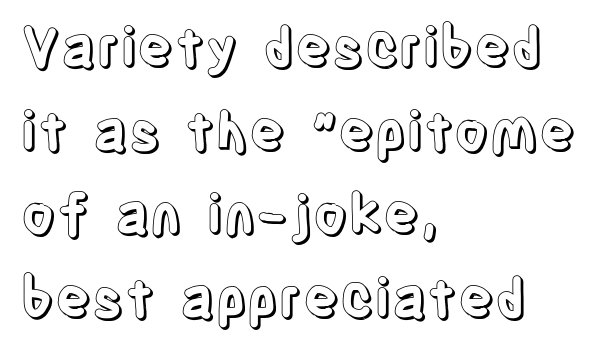
{"italic": "no", "width": "condensed", "x_height": "large", "monospaced": "no", "underline": "no", "align": "left", "line_spacing": "normal", "line_spacing_ratio": 1.55, "letter_spacing": "normal", "letter_spacing_em": 0.0, "glyph_px": 54}
